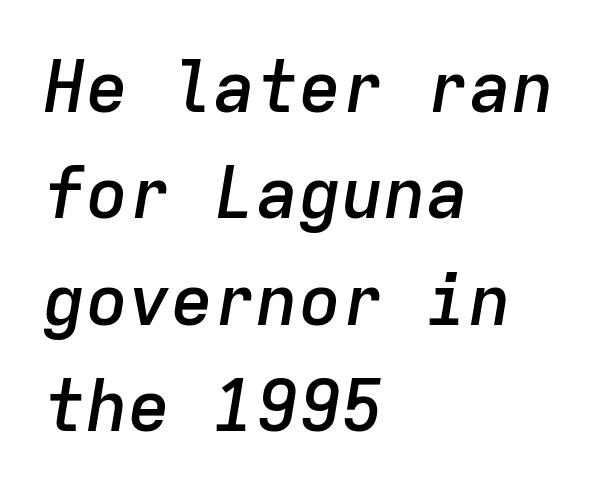
{"italic": "yes", "lean": "right", "slant_degrees": 9, "bold": "semi", "weight": "semibold", "width": "normal", "stroke_contrast": "low", "x_height": "medium", "monospaced": "yes", "underline": "no", "align": "left", "line_spacing": "normal", "line_spacing_ratio": 1.5, "letter_spacing": "normal", "letter_spacing_em": 0.0, "glyph_px": 71}
